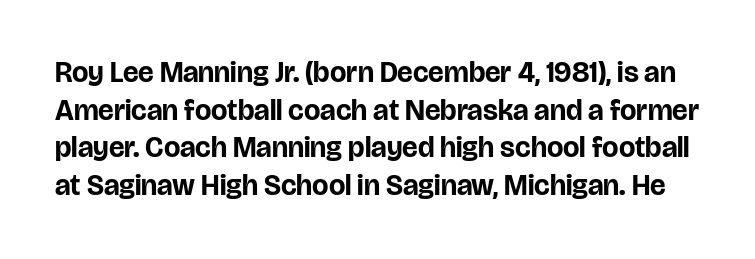
Q: Is the text bold? A: Yes.
Q: Is the text italic (slanted)? A: No, it is upright.
Q: Is the typeface a serif or a sans-serif typeface? A: Sans-serif.
Q: Is the text underlined? A: No.
Q: Is the spacing between letters normal or unusually wide? A: Normal.
Q: Is the spacing between lines tight, normal or loose? A: Normal.
Q: Width (condensed, normal, or wide)? A: Normal.
Q: Stroke contrast? A: Low.
Q: x-height? A: Large.
Q: Monospaced? A: No.
